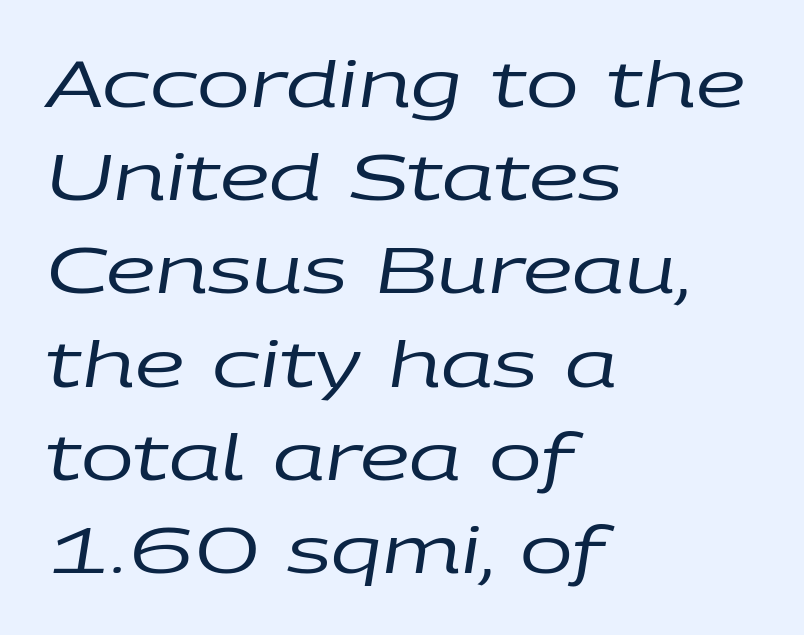
Q: Is the text bold? A: No.
Q: Is the text italic (slanted)? A: Yes, it leans right by about 9 degrees.
Q: Is the text underlined? A: No.
Q: How is the paragraph aligned? A: Left-aligned.
Q: Is the spacing between letters normal or unusually wide? A: Normal.
Q: Is the spacing between lines tight, normal or loose? A: Normal.
Q: Width (condensed, normal, or wide)? A: Wide.
Q: Stroke contrast? A: Low.
Q: x-height? A: Large.
Q: Monospaced? A: No.
